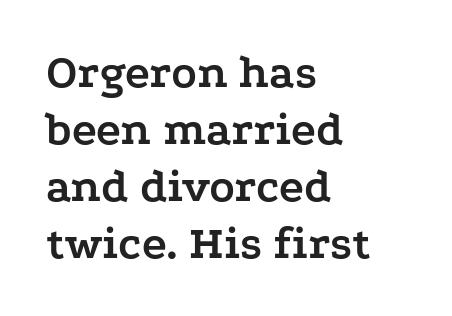
These lines are rendered in a variable-pitch font. Serif or sans? Serif — the stroke terminals have little feet. Type without underlining. When letters stand straight like this, we call the style roman or upright.
